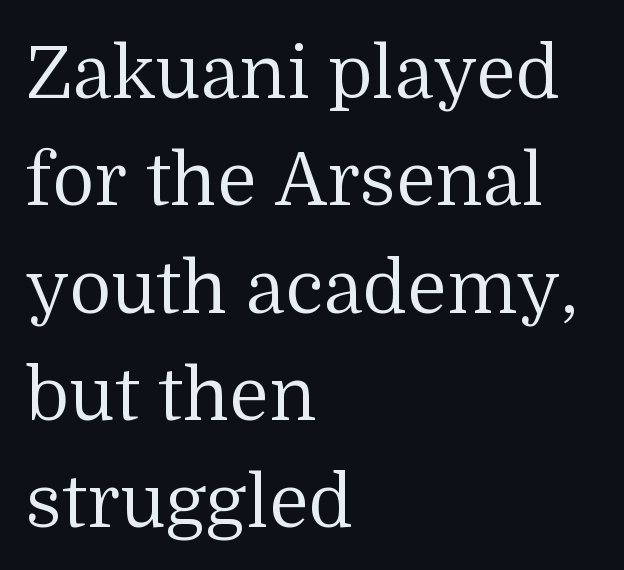
The image shows 73 px regular-weight serif type, upright; set left-aligned, normal line spacing (1.47x), normal letter spacing, not underlined; medium stroke contrast and a medium x-height.
